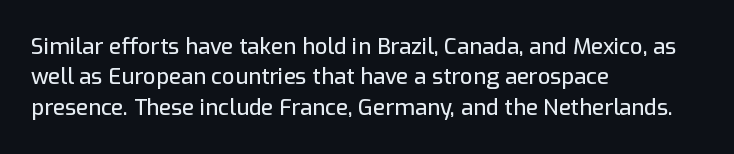
The image shows 22 px text type, upright; set left-aligned, normal line spacing (1.38x), normal letter spacing, not underlined.
